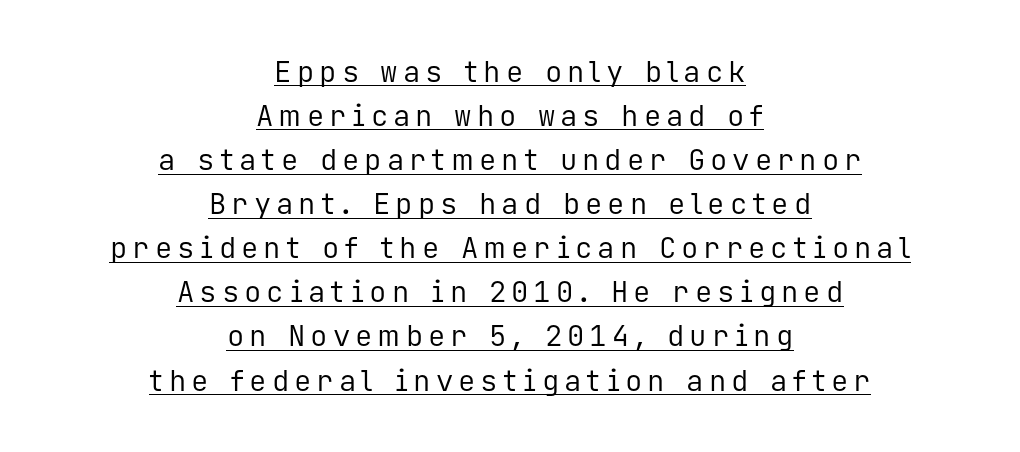
{"serif": "no", "italic": "no", "bold": "no", "weight": "regular", "width": "normal", "stroke_contrast": "low", "x_height": "medium", "monospaced": "yes", "underline": "yes", "align": "center", "line_spacing": "normal", "line_spacing_ratio": 1.52, "glyph_px": 29}
